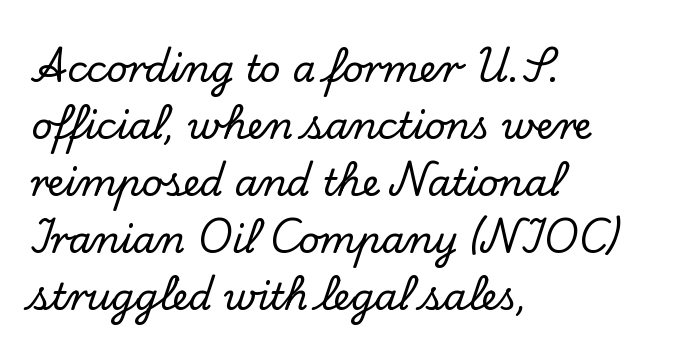
Descenders hang freely into open space. Honestly, the letter spacing is just normal — you wouldn't notice it. Character widths vary here, with narrow letters taking less room than wide ones. Observe the serifs anchoring each vertical stroke in this sample.
